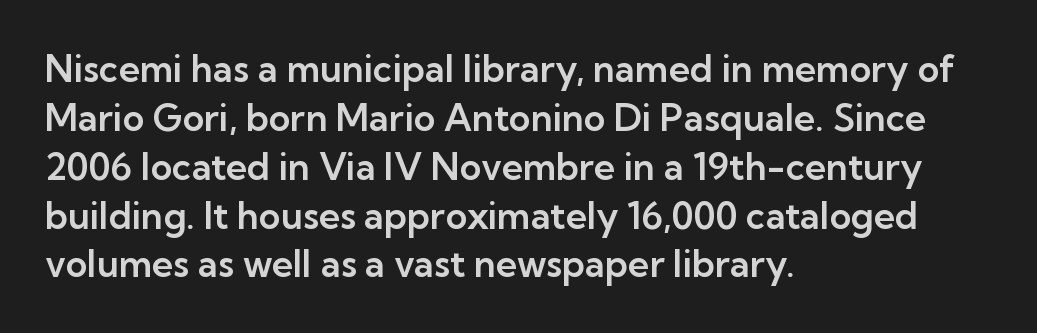
Q: Is the text italic (slanted)? A: No, it is upright.
Q: Is the typeface a serif or a sans-serif typeface? A: Sans-serif.
Q: Is the text underlined? A: No.
Q: How is the paragraph aligned? A: Left-aligned.
Q: Is the spacing between letters normal or unusually wide? A: Normal.
Q: Is the spacing between lines tight, normal or loose? A: Normal.
Q: Width (condensed, normal, or wide)? A: Normal.
Q: Stroke contrast? A: Low.
Q: x-height? A: Medium.
Q: Monospaced? A: No.
